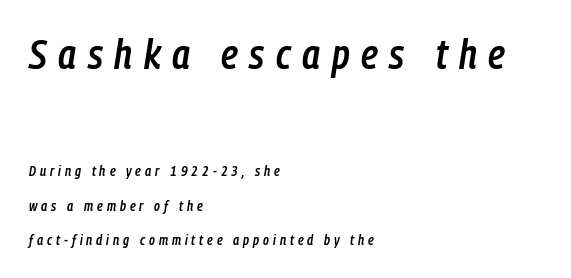
Q: Is the text bold? A: Semi-bold.
Q: Is the text italic (slanted)? A: Yes, it leans right by about 9 degrees.
Q: Is the text underlined? A: No.
Q: How is the paragraph aligned? A: Left-aligned.
Q: Is the spacing between letters normal or unusually wide? A: Unusually wide.
Q: Is the spacing between lines tight, normal or loose? A: Loose.
Q: Which block of text is set in a larger size, the first (top) or the second (bottom)? A: The first (top) one.
Q: Width (condensed, normal, or wide)? A: Condensed.
Q: Stroke contrast? A: Low.
Q: x-height? A: Medium.
Q: Monospaced? A: No.
